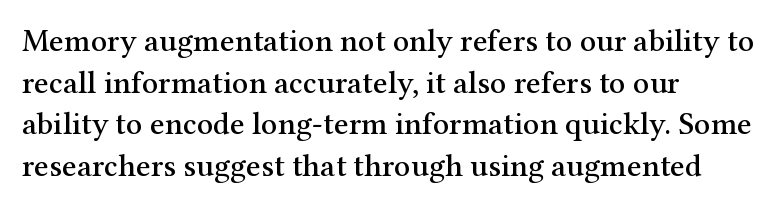
{"serif": "yes", "italic": "no", "width": "normal", "stroke_contrast": "medium", "x_height": "medium", "monospaced": "no", "underline": "no", "align": "left", "line_spacing": "normal", "line_spacing_ratio": 1.3, "letter_spacing": "normal", "letter_spacing_em": 0.0, "glyph_px": 32}
